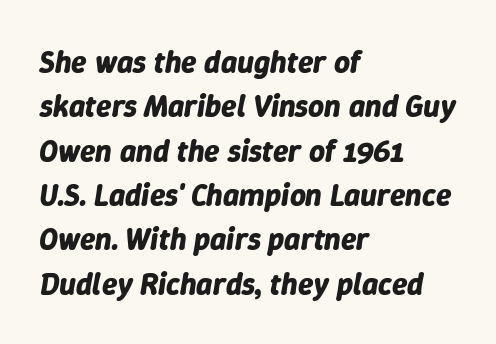
This sample keeps an unexceptional amount of space between lines. The baseline area is clear. Words appear dense and cohesive because spacing is normal. The sample has been set heavy, in full bold. The setting favours the left margin, as ordinary paragraphs usually do. Character widths vary here, with narrow letters taking less room than wide ones.
